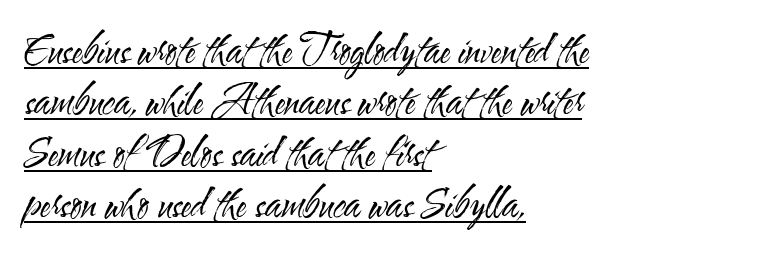
{"serif": "no", "bold": "no", "weight": "regular", "width": "condensed", "stroke_contrast": "medium", "x_height": "small", "monospaced": "no", "underline": "yes", "align": "left", "line_spacing": "normal", "line_spacing_ratio": 1.32, "letter_spacing": "normal", "letter_spacing_em": 0.0, "glyph_px": 39}
